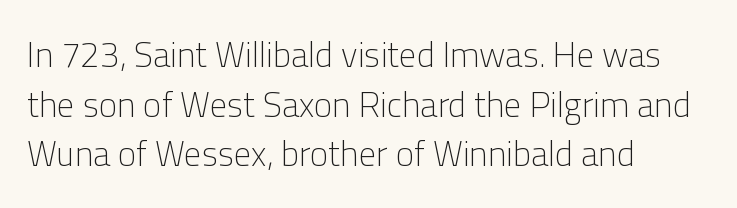
The rows are spaced the way most documents space them. The glyphs in this specimen are sans serif. This sample uses an upright cut, with every glyph sitting square on the baseline. Decoration check: the copy has no underline.
